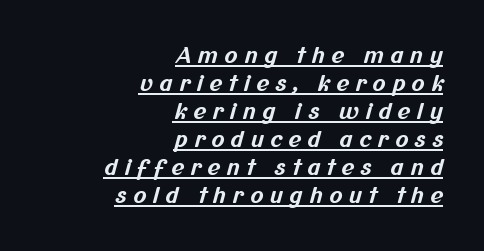
Q: Is the text bold? A: Yes.
Q: Is the text underlined? A: Yes.
Q: How is the paragraph aligned? A: Right-aligned.
Q: Is the spacing between letters normal or unusually wide? A: Unusually wide.
Q: Is the spacing between lines tight, normal or loose? A: Normal.
